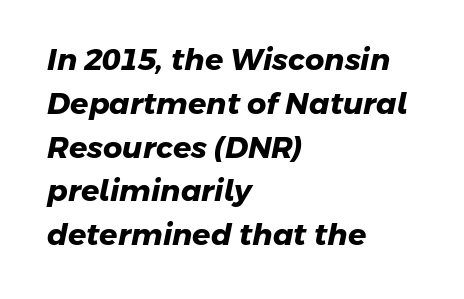
{"serif": "no", "bold": "yes", "weight": "heavy", "width": "normal", "stroke_contrast": "low", "x_height": "medium", "monospaced": "no", "underline": "no", "align": "left", "line_spacing": "normal", "line_spacing_ratio": 1.46, "letter_spacing": "normal", "letter_spacing_em": 0.0, "glyph_px": 30}
